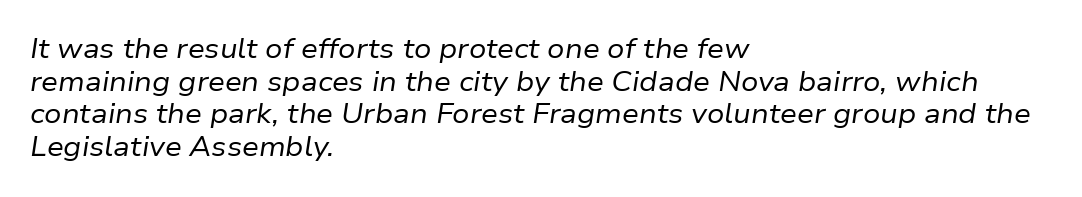
Q: Is the text bold? A: No.
Q: Is the text italic (slanted)? A: Yes, it leans right by about 9 degrees.
Q: Is the text underlined? A: No.
Q: How is the paragraph aligned? A: Left-aligned.
Q: Is the spacing between letters normal or unusually wide? A: Normal.
